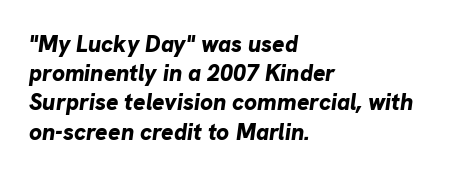
Q: Is the text bold? A: Yes.
Q: Is the text italic (slanted)? A: Yes, it leans right by about 8 degrees.
Q: Is the text underlined? A: No.
Q: How is the paragraph aligned? A: Left-aligned.
Q: Is the spacing between letters normal or unusually wide? A: Normal.
Q: Is the spacing between lines tight, normal or loose? A: Normal.
